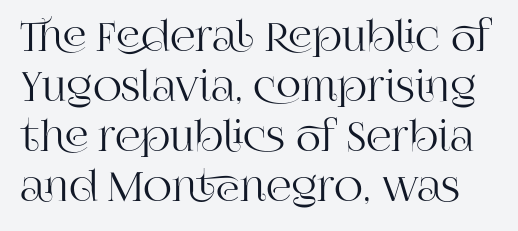
Q: Is the text italic (slanted)? A: No, it is upright.
Q: Is the typeface a serif or a sans-serif typeface? A: Serif.
Q: Is the text underlined? A: No.
Q: Is the spacing between letters normal or unusually wide? A: Normal.
Q: Is the spacing between lines tight, normal or loose? A: Normal.
Q: Width (condensed, normal, or wide)? A: Normal.
Q: Stroke contrast? A: High.
Q: x-height? A: Large.
Q: Monospaced? A: No.
